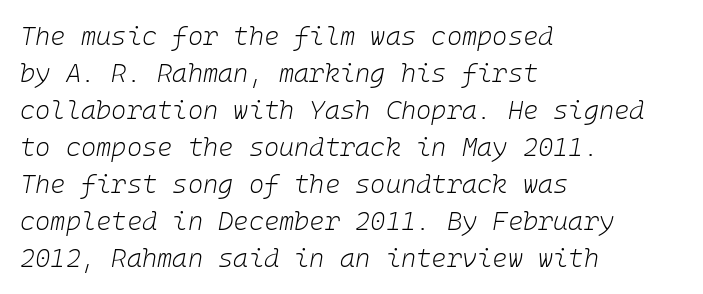
{"italic": "yes", "lean": "right", "slant_degrees": 10, "bold": "no", "underline": "no", "align": "left", "line_spacing": "normal", "line_spacing_ratio": 1.42, "letter_spacing": "normal", "letter_spacing_em": 0.0, "glyph_px": 26}
